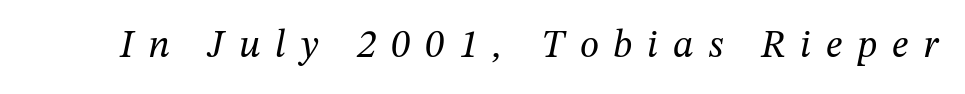
The face used here is proportionally spaced, like ordinary book or web type. The glyphs in this specimen are seriffed. Glyph-to-glyph distance is far greater than everyday printed text. The text carries the slant typical of an italic or oblique font. Nothing heavy about these letters — not bold at all. The words here are not underlined.
